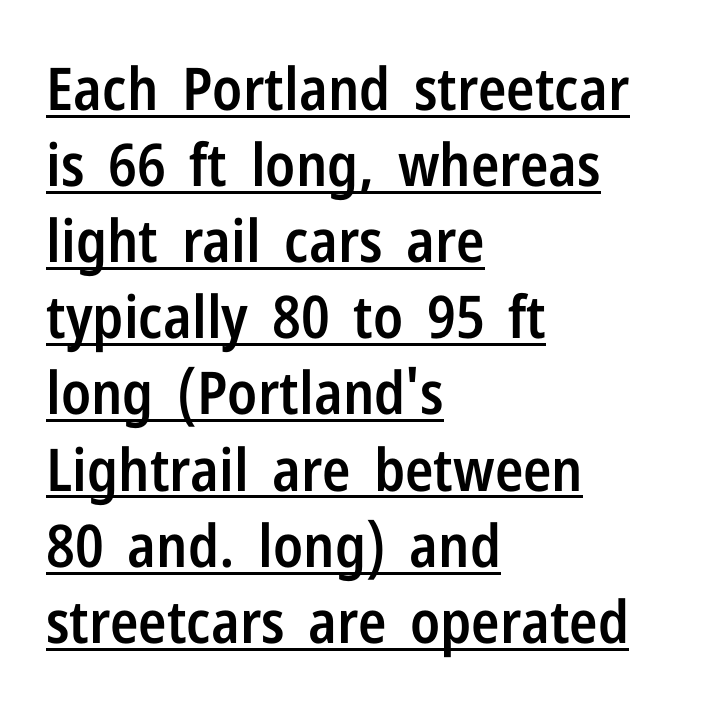
Varying glyph widths throughout — classic text-font behaviour. The font family rendered here belongs to the sans-serif group. The face used here is rendered with its standard letterfit. Do the letters lean? They stand straight. Is the type bold? Partly — it's a semibold, heavier than regular but not fully bold. The lines in this sample share a left origin and differ only in where they stop.
